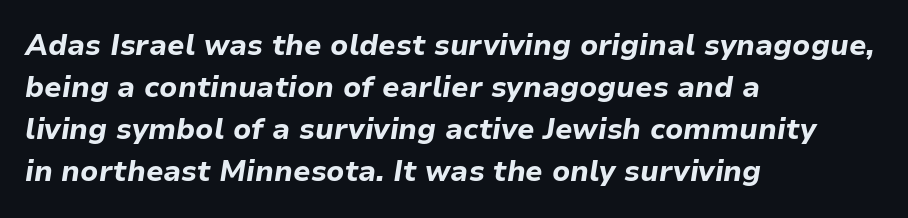
The words here are not underlined. On the weight axis this lands at bold, roughly 700. The text carries the slant typical of an italic or oblique font. The paragraph shown leans on its left margin. Is the letter spacing exaggerated? No — it looks like the ordinary default. The vertical gap from one line to the next is medium.
